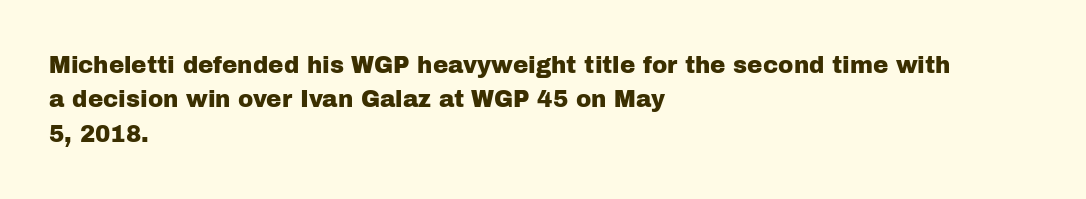
Q: Is the text italic (slanted)? A: No, it is upright.
Q: Is the text underlined? A: No.
Q: How is the paragraph aligned? A: Left-aligned.
Q: Is the spacing between letters normal or unusually wide? A: Normal.
Q: Is the spacing between lines tight, normal or loose? A: Normal.
